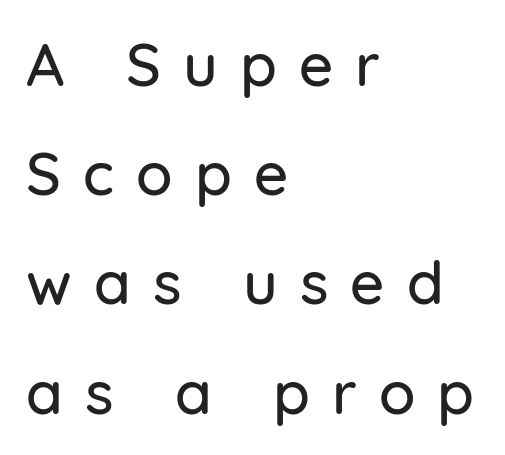
{"serif": "no", "italic": "no", "width": "normal", "stroke_contrast": "low", "x_height": "medium", "monospaced": "no", "underline": "no", "align": "left", "line_spacing_ratio": 1.82, "letter_spacing": "wide", "letter_spacing_em": 0.37, "glyph_px": 60}
